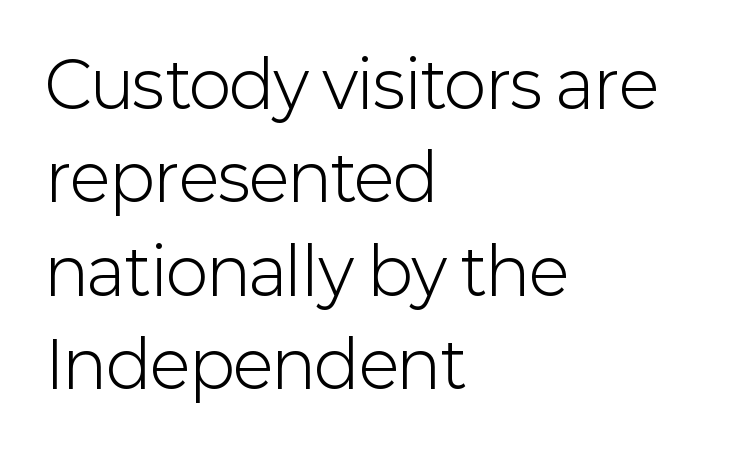
The image shows 64 px light sans-serif type, upright; set left-aligned, normal line spacing (1.46x), normal letter spacing, not underlined; low stroke contrast and a medium x-height.
